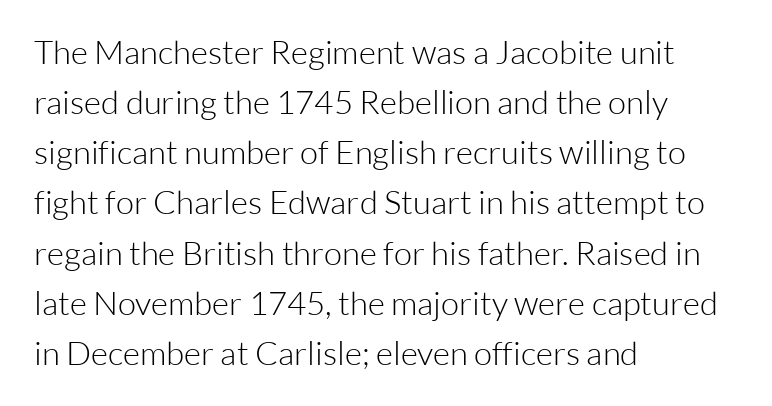
The image shows 33 px light sans-serif type, upright; set left-aligned, normal line spacing (1.52x), normal letter spacing, not underlined; low stroke contrast and a medium x-height.
